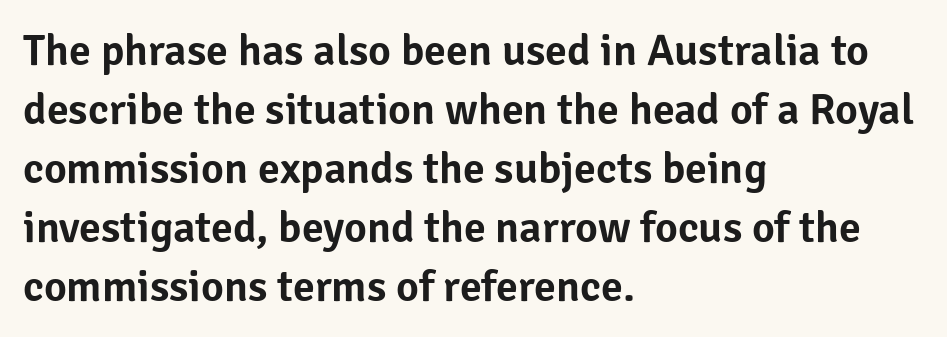
{"serif": "no", "italic": "no", "width": "normal", "stroke_contrast": "low", "x_height": "medium", "monospaced": "no", "underline": "no", "align": "left", "line_spacing": "normal", "line_spacing_ratio": 1.34, "letter_spacing": "normal", "letter_spacing_em": 0.0, "glyph_px": 44}
